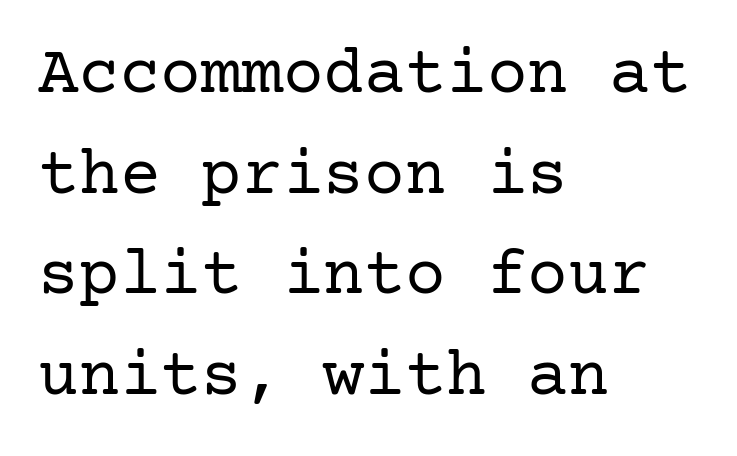
Q: Is the text bold? A: No.
Q: Is the text italic (slanted)? A: No, it is upright.
Q: Is the typeface a serif or a sans-serif typeface? A: Serif.
Q: Is the text underlined? A: No.
Q: How is the paragraph aligned? A: Left-aligned.
Q: Is the spacing between letters normal or unusually wide? A: Normal.
Q: Is the spacing between lines tight, normal or loose? A: Normal.
Q: Width (condensed, normal, or wide)? A: Normal.
Q: Stroke contrast? A: Low.
Q: x-height? A: Medium.
